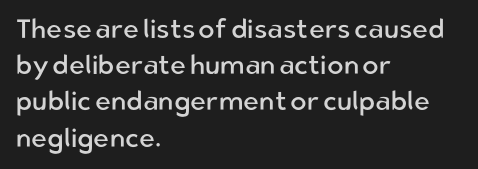
Q: Is the text bold? A: No.
Q: Is the text italic (slanted)? A: No, it is upright.
Q: Is the text underlined? A: No.
Q: How is the paragraph aligned? A: Left-aligned.
Q: Is the spacing between letters normal or unusually wide? A: Normal.
Q: Is the spacing between lines tight, normal or loose? A: Normal.
